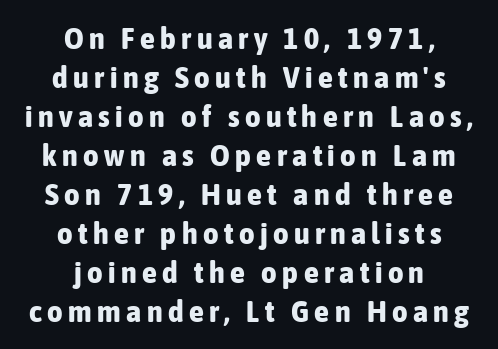
The image shows 30 px bold, condensed sans-serif type, upright; set centered, normal line spacing (1.3x), not underlined; low stroke contrast and a medium x-height.
